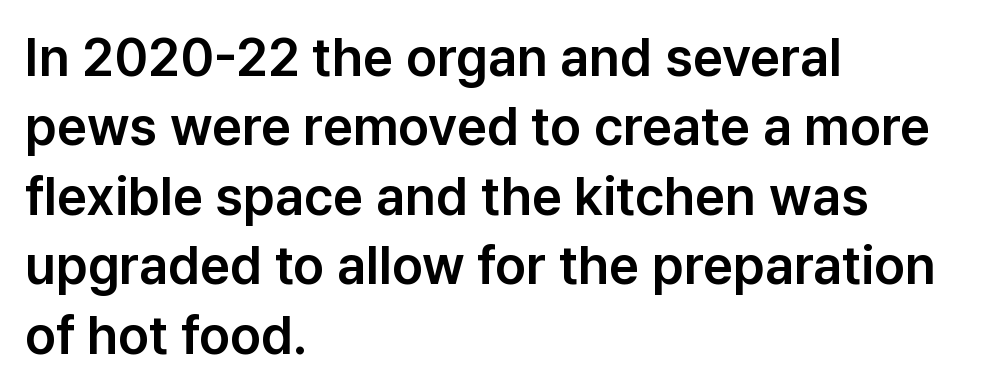
Letterform terminals end flat and unadorned throughout the passage. The rendering uses natural spacing where letterforms have individual widths. Each new line begins a customary step beneath the previous one. The lettering holds an erect, upright posture throughout.
